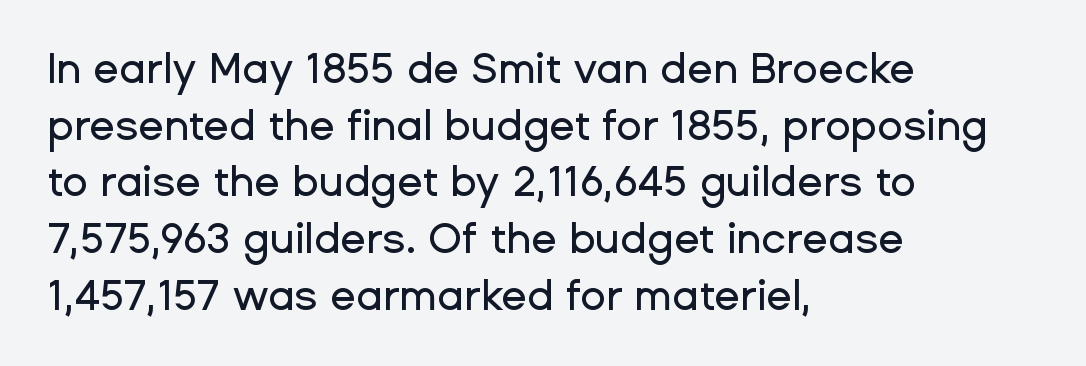
Q: Is the text italic (slanted)? A: No, it is upright.
Q: Is the typeface a serif or a sans-serif typeface? A: Sans-serif.
Q: Is the text underlined? A: No.
Q: How is the paragraph aligned? A: Left-aligned.
Q: Is the spacing between letters normal or unusually wide? A: Normal.
Q: Is the spacing between lines tight, normal or loose? A: Normal.
Q: Width (condensed, normal, or wide)? A: Normal.
Q: Stroke contrast? A: Low.
Q: x-height? A: Medium.
Q: Monospaced? A: No.
